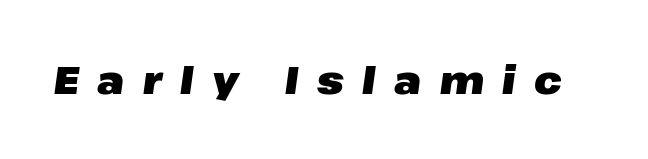
The image shows 37 px heavy, wide type, italic (leaning right); set unusually wide letter spacing (+0.5 em), not underlined; low stroke contrast and a medium x-height.
